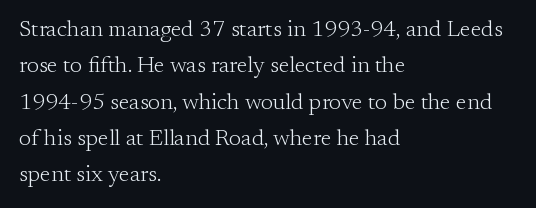
Q: Is the text bold? A: No.
Q: Is the text italic (slanted)? A: No, it is upright.
Q: Is the text underlined? A: No.
Q: How is the paragraph aligned? A: Left-aligned.
Q: Is the spacing between letters normal or unusually wide? A: Normal.
Q: Is the spacing between lines tight, normal or loose? A: Normal.
